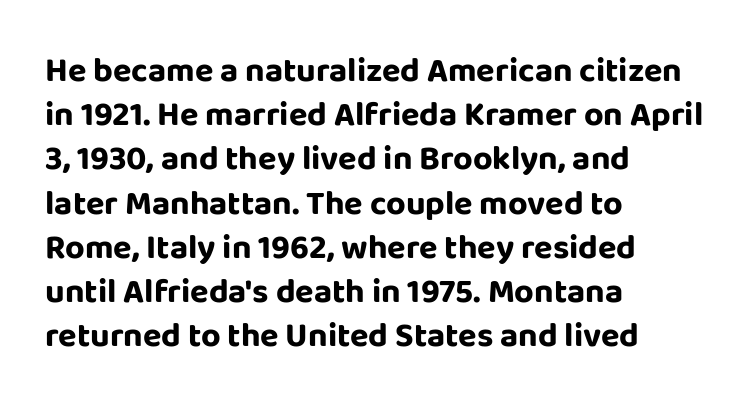
The image shows 34 px bold sans-serif type, upright; set left-aligned, normal line spacing (1.3x), normal letter spacing, not underlined; low stroke contrast and a large x-height.
